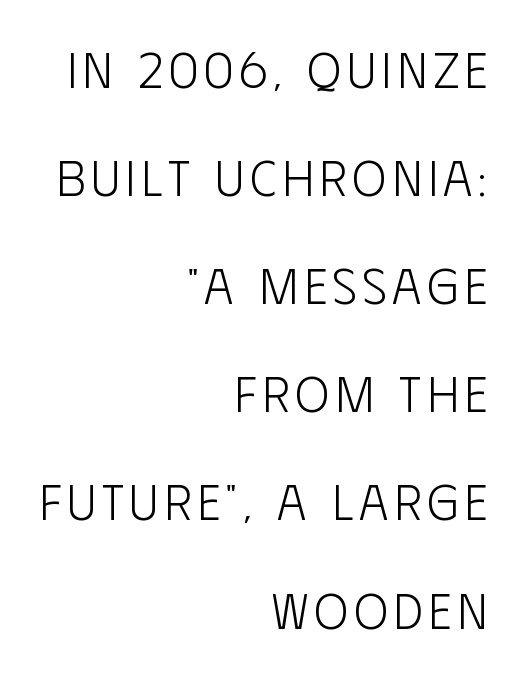
The characters are drawn with everyday or finer stroke widths. I'd call this a sans setting — the letters go barefoot. Leading: increased. Think of a printed novel: that variable character pitch is what you see here.
